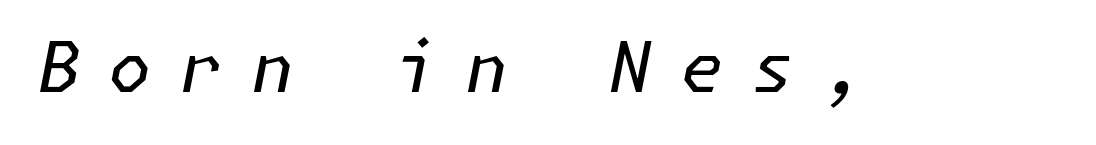
Q: Is the text bold? A: No.
Q: Is the text italic (slanted)? A: Yes, it leans right by about 11 degrees.
Q: Is the text underlined? A: No.
Q: Is the spacing between letters normal or unusually wide? A: Unusually wide.
Q: Width (condensed, normal, or wide)? A: Normal.
Q: Stroke contrast? A: Low.
Q: x-height? A: Medium.
